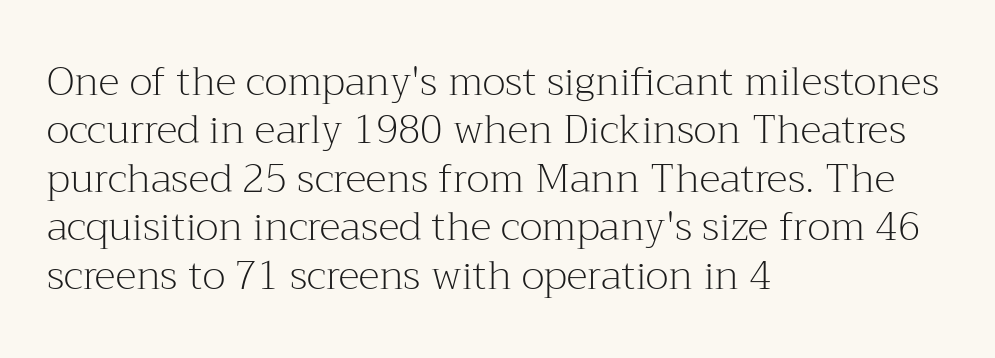
Q: Is the text bold? A: No.
Q: Is the text italic (slanted)? A: No, it is upright.
Q: Is the typeface a serif or a sans-serif typeface? A: Serif.
Q: Is the text underlined? A: No.
Q: How is the paragraph aligned? A: Left-aligned.
Q: Is the spacing between letters normal or unusually wide? A: Normal.
Q: Width (condensed, normal, or wide)? A: Normal.
Q: Stroke contrast? A: Medium.
Q: x-height? A: Medium.
Q: Monospaced? A: No.
